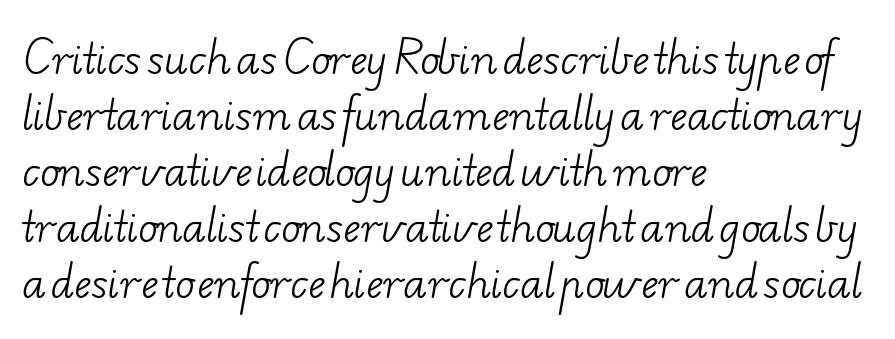
The image shows 40 px light, wide serif type; set left-aligned, normal line spacing (1.4x), normal letter spacing, not underlined; low stroke contrast and a small x-height.
